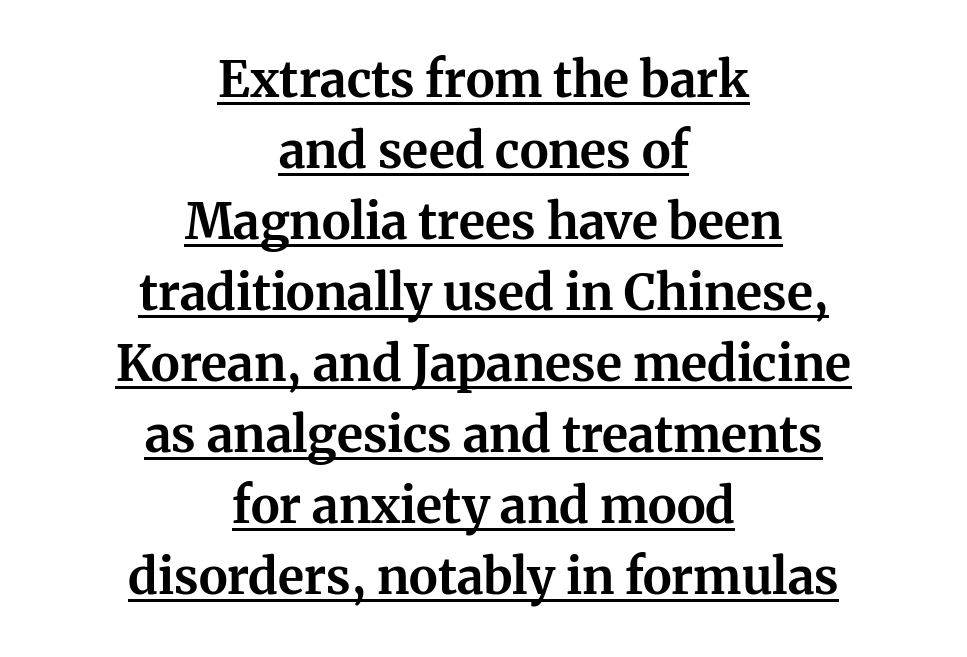
Centered paragraph, ragged on both sides. The face used here is proportionally spaced, like ordinary book or web type. Students, this is bold: see how much ink each stroke carries. In terms of letterspacing, this is plain default setting.
